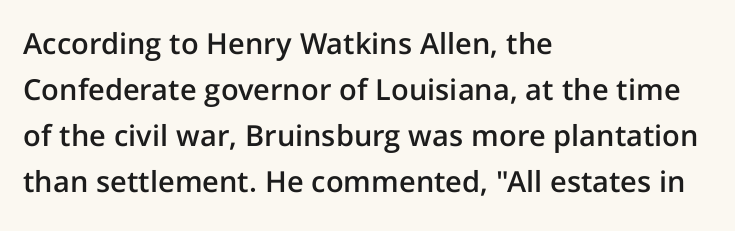
{"serif": "no", "italic": "no", "bold": "semi", "weight": "semibold", "width": "normal", "stroke_contrast": "low", "x_height": "medium", "monospaced": "no", "underline": "no", "align": "left", "line_spacing": "normal", "line_spacing_ratio": 1.59, "letter_spacing": "normal", "letter_spacing_em": 0.0, "glyph_px": 29}
